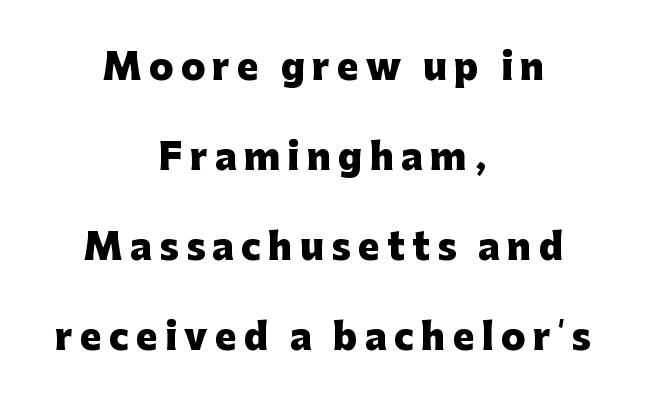
The image shows 36 px heavy sans-serif type, upright; set centered, loose line spacing (2.5x), unusually wide letter spacing (+0.2 em), not underlined; low stroke contrast and a medium x-height.
